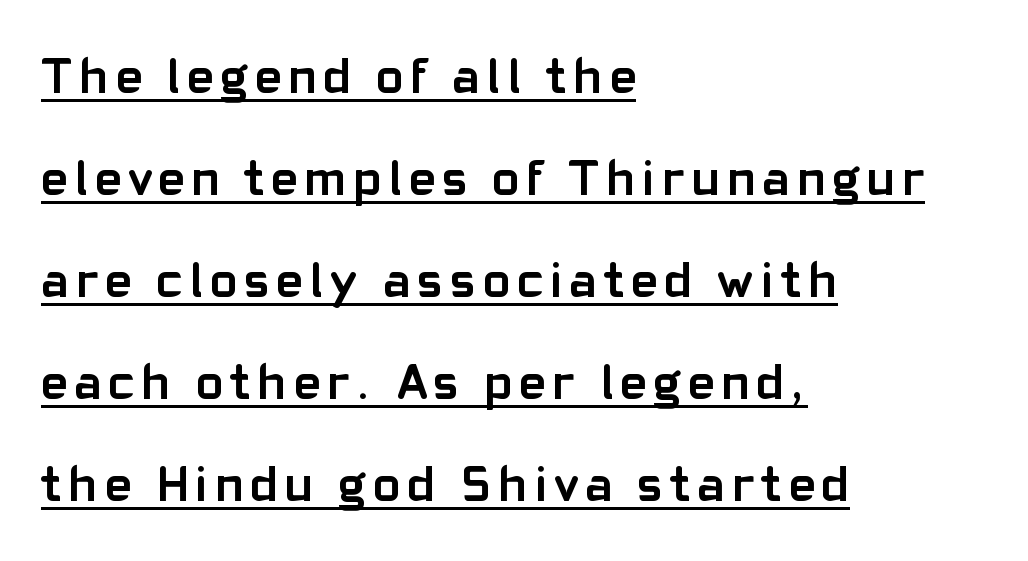
The image shows 51 px semibold sans-serif type, upright; set left-aligned, loose line spacing (2.0x), underlined; low stroke contrast and a medium x-height.
